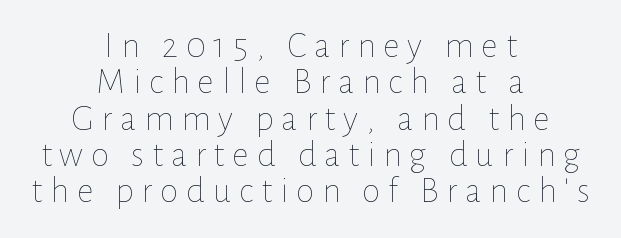
The image shows 37 px thin type, upright; set centered, tight line spacing (0.98x), unusually wide letter spacing (+0.21 em), not underlined; low stroke contrast and a medium x-height.
